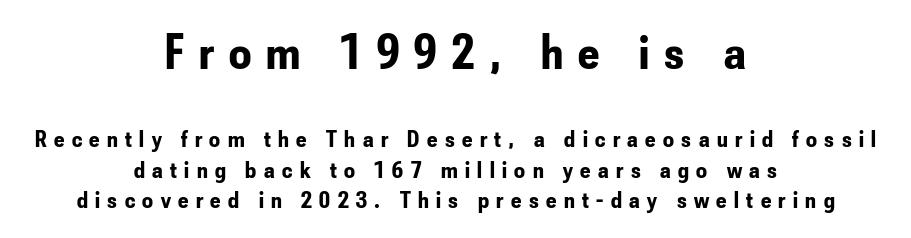
Look at the glyph heights: the upper group is clearly the bigger setting. The text block is weighted toward neither margin, spreading evenly from the middle. Characters follow at a spacing far wider than the type designer built in. Posture: straight, roman, zero tilt. Weight check: bold — yes, fully.
